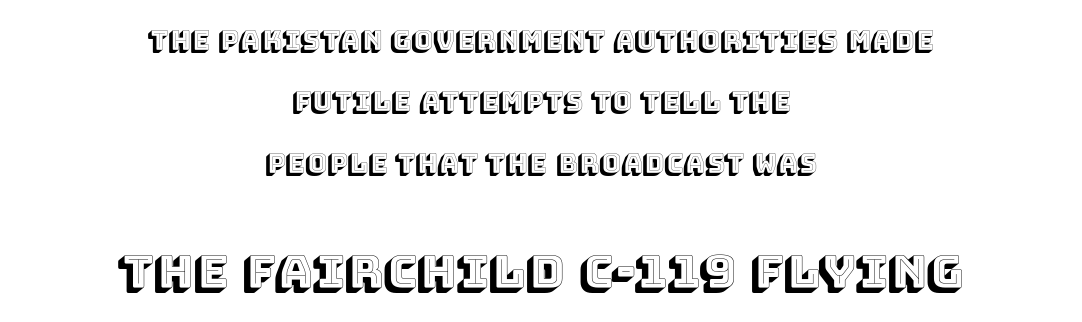
Q: Is the text italic (slanted)? A: No, it is upright.
Q: Is the text underlined? A: No.
Q: How is the paragraph aligned? A: Centered.
Q: Is the spacing between letters normal or unusually wide? A: Normal.
Q: Is the spacing between lines tight, normal or loose? A: Loose.
Q: Which block of text is set in a larger size, the first (top) or the second (bottom)? A: The second (bottom) one.
Q: Width (condensed, normal, or wide)? A: Normal.
Q: x-height? A: Large.
Q: Monospaced? A: No.
